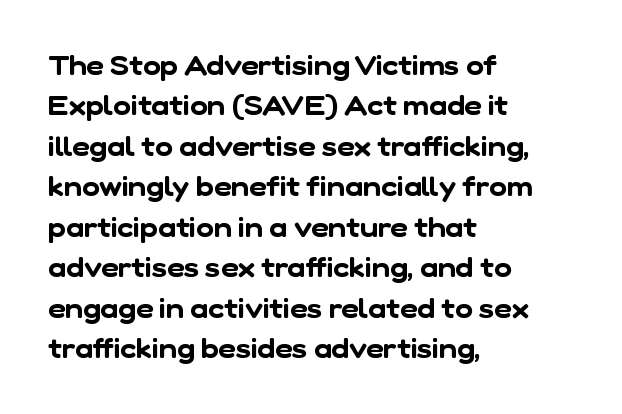
The image shows 27 px text type; set left-aligned, normal line spacing (1.5x), normal letter spacing, not underlined.
